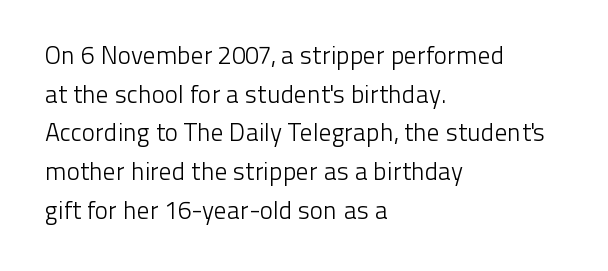
The image shows 25 px text type, upright; set left-aligned, normal line spacing (1.55x), normal letter spacing, not underlined.
